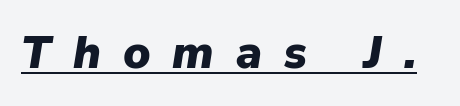
Q: Is the text bold? A: Yes.
Q: Is the text italic (slanted)? A: Yes, it leans right by about 9 degrees.
Q: Is the text underlined? A: Yes.
Q: Is the spacing between letters normal or unusually wide? A: Unusually wide.
Q: Width (condensed, normal, or wide)? A: Normal.
Q: Stroke contrast? A: Low.
Q: x-height? A: Medium.
Q: Monospaced? A: No.
